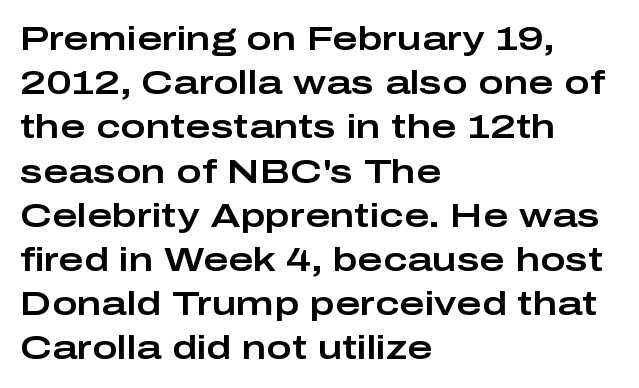
The image shows 34 px wide sans-serif type, upright; set left-aligned, normal line spacing (1.3x), normal letter spacing, not underlined; low stroke contrast and a medium x-height.
